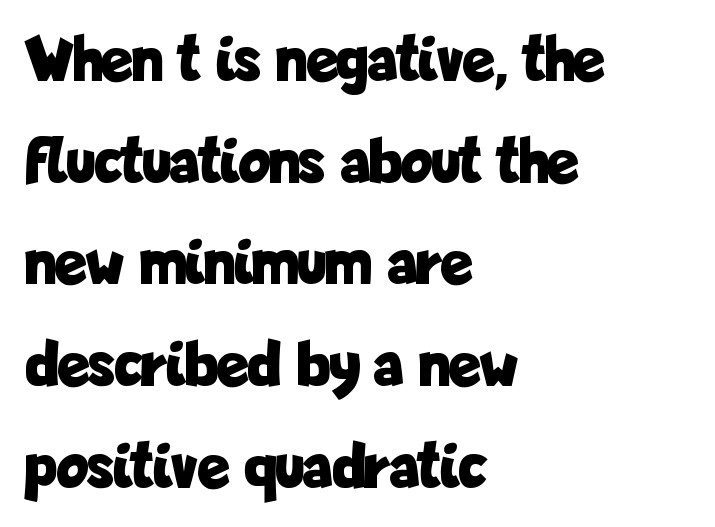
Q: Is the text bold? A: Yes.
Q: Is the text italic (slanted)? A: No, it is upright.
Q: Is the typeface a serif or a sans-serif typeface? A: Sans-serif.
Q: Is the text underlined? A: No.
Q: How is the paragraph aligned? A: Left-aligned.
Q: Is the spacing between letters normal or unusually wide? A: Normal.
Q: Is the spacing between lines tight, normal or loose? A: Normal.
Q: Width (condensed, normal, or wide)? A: Condensed.
Q: Stroke contrast? A: Low.
Q: x-height? A: Medium.
Q: Monospaced? A: No.
